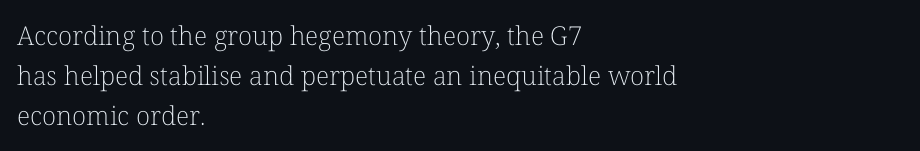
Q: Is the text bold? A: No.
Q: Is the text italic (slanted)? A: No, it is upright.
Q: Is the text underlined? A: No.
Q: How is the paragraph aligned? A: Left-aligned.
Q: Is the spacing between letters normal or unusually wide? A: Normal.
Q: Is the spacing between lines tight, normal or loose? A: Normal.
